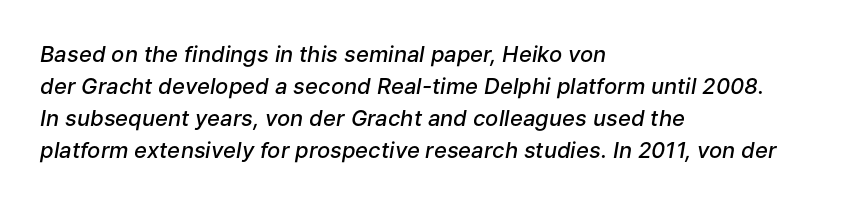
{"italic": "yes", "lean": "right", "slant_degrees": 9, "bold": "semi", "underline": "no", "align": "left", "line_spacing": "normal", "line_spacing_ratio": 1.46, "letter_spacing": "normal", "letter_spacing_em": 0.0, "glyph_px": 22}
